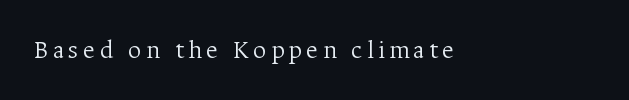
The zone under the glyphs is completely vacant. This is not heavy type; no bold has been used. Does the copy run flush right? No — it runs flush left. Characters remain perfectly vertical along every line.
